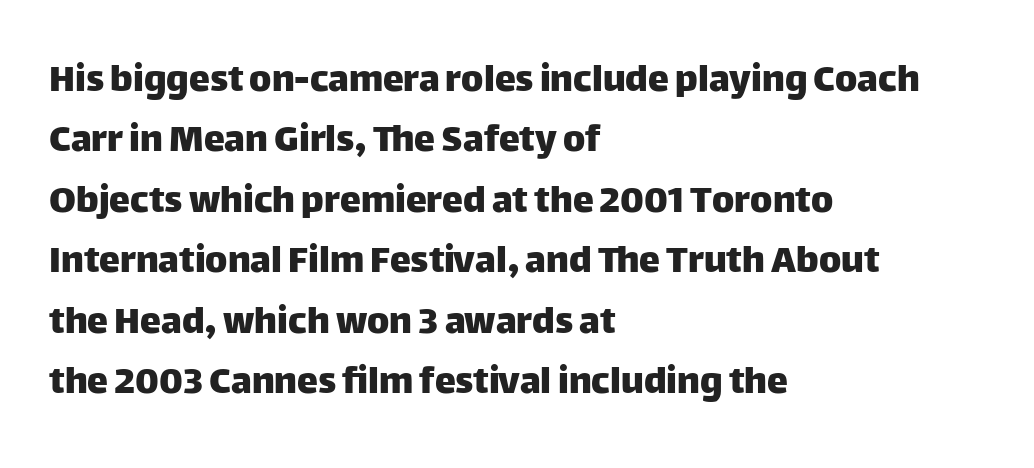
Caption: multi-line text, flush left, ragged right. Tracking value appears to be zero — textbook default spacing. Lines of text with bare space underneath. Is this a fixed-width face? No — the glyphs have proportional, varying widths. Regular leading. Every stem runs plumb, perpendicular to the baseline.
